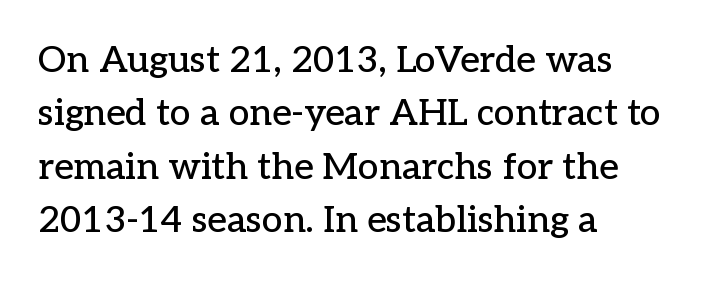
{"serif": "yes", "italic": "no", "width": "normal", "stroke_contrast": "low", "x_height": "medium", "monospaced": "no", "underline": "no", "align": "left", "line_spacing": "normal", "line_spacing_ratio": 1.44, "letter_spacing": "normal", "letter_spacing_em": 0.0, "glyph_px": 37}
